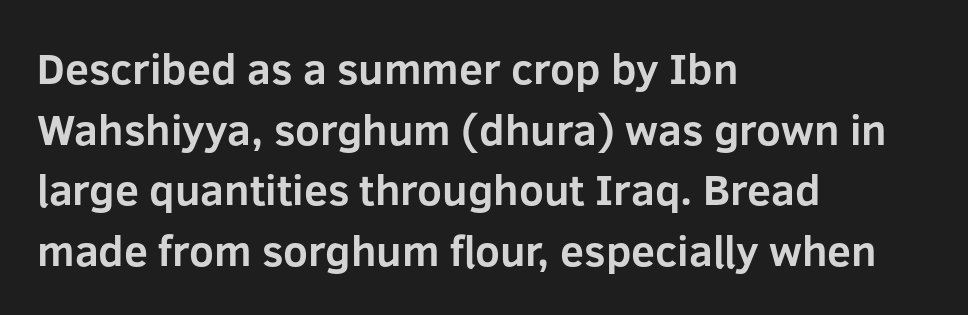
Has an underline been added? It has not. No extra tracking has been applied to these lines. In terms of leading, this rendering sits right in the middle. Examine the stroke ends and you'll find no serifs. Left-aligned paragraph, ragged on the right.
